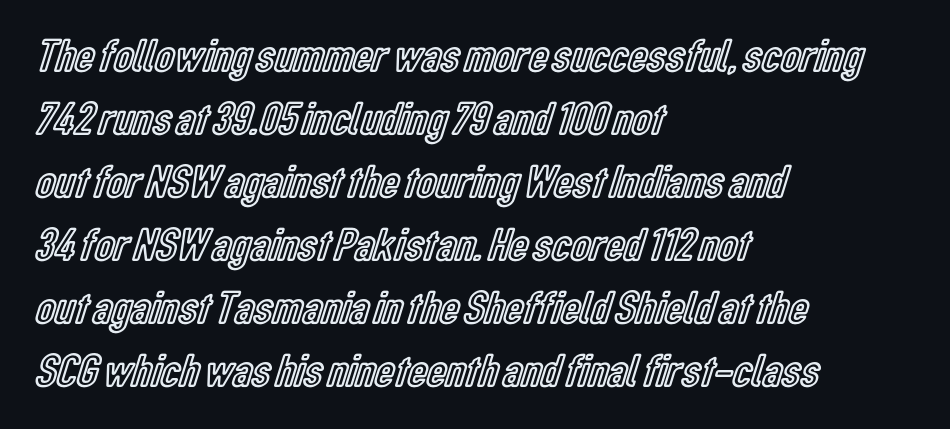
The image shows 47 px condensed type; set left-aligned, normal line spacing (1.34x), normal letter spacing, not underlined; a medium x-height.
